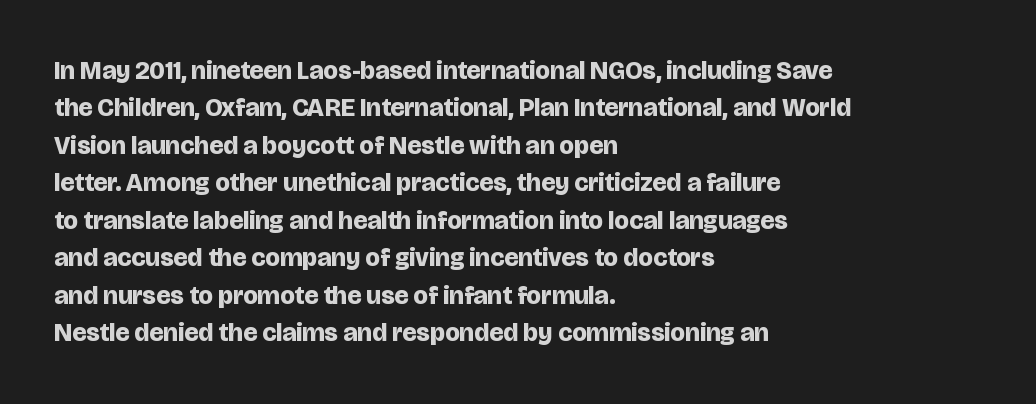
When letters stand straight like this, we call the style roman or upright. A clean baseline with only descenders dipping below it. Horizontally, the lines are justified to the leading edge only. Is there much room between lines? A standard amount, neither cramped nor airy.
